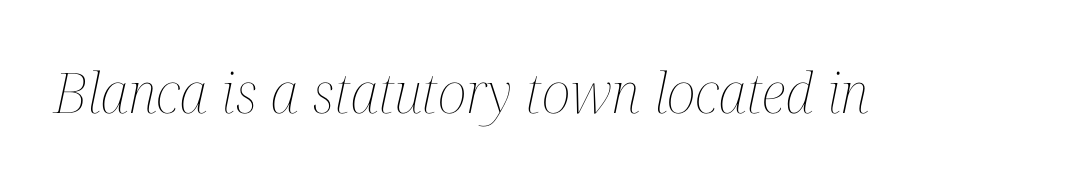
{"italic": "yes", "lean": "right", "slant_degrees": 12, "bold": "no", "weight": "thin", "width": "condensed", "stroke_contrast": "medium", "x_height": "medium", "monospaced": "no", "underline": "no", "letter_spacing": "normal", "letter_spacing_em": 0.0, "glyph_px": 56}
